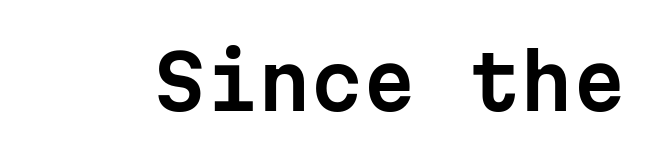
Q: Is the text italic (slanted)? A: No, it is upright.
Q: Is the typeface a serif or a sans-serif typeface? A: Sans-serif.
Q: Is the text underlined? A: No.
Q: Is the spacing between letters normal or unusually wide? A: Normal.
Q: Width (condensed, normal, or wide)? A: Normal.
Q: Stroke contrast? A: Low.
Q: x-height? A: Medium.
Q: Monospaced? A: Yes.
